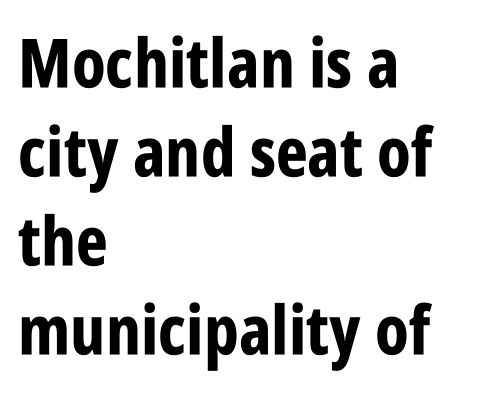
The image shows 68 px bold, condensed sans-serif type, upright; set left-aligned, normal line spacing (1.31x), normal letter spacing, not underlined; low stroke contrast and a large x-height.
